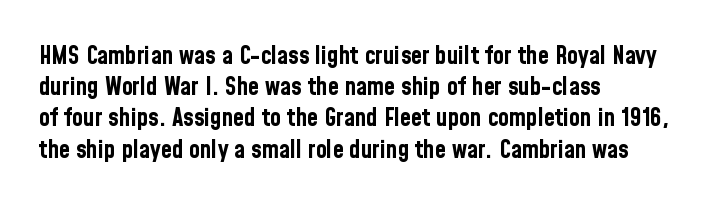
Caption: standard tracking, unaltered. Weight: bold. Line beginnings align vertically; line endings do not. The type sits square on the baseline with zero lean.
